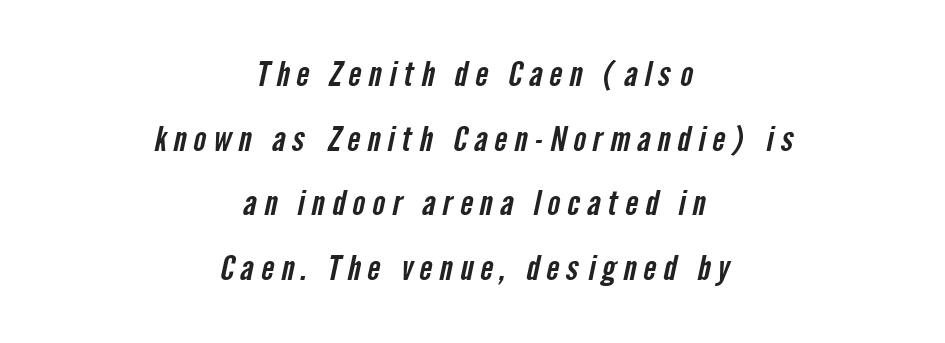
The image shows 34 px condensed sans-serif type; set centered, loose line spacing (1.9x), unusually wide letter spacing (+0.21 em), not underlined; low stroke contrast and a medium x-height.
